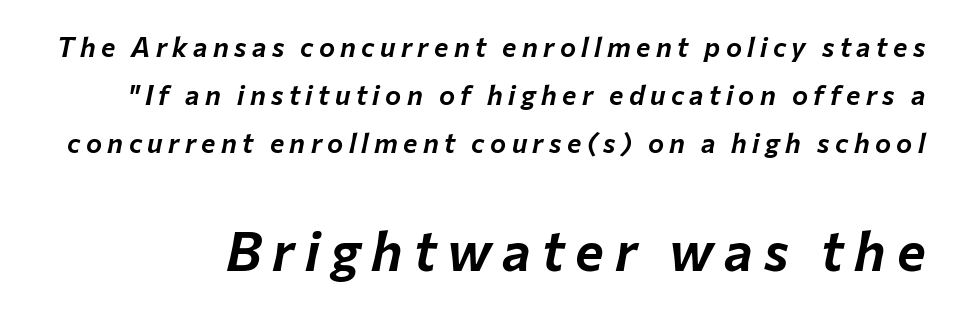
The image shows 54 px text type, italic (leaning right); set line spacing 1.78x, unusually wide letter spacing (+0.2 em), not underlined; the second (bottom) block is 2.0x larger; low stroke contrast and a medium x-height.
